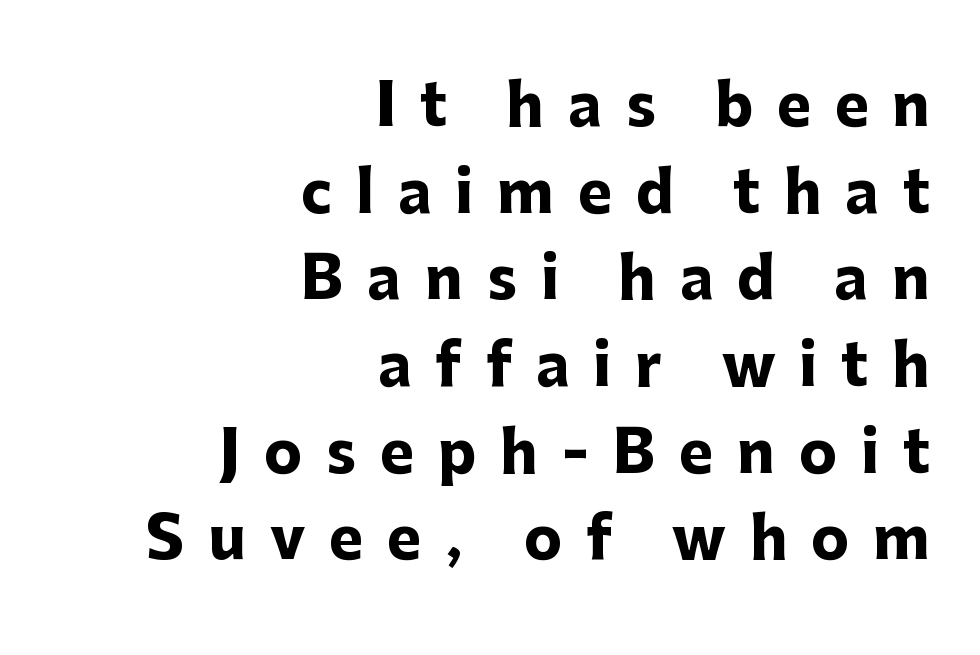
The image shows 57 px heavy sans-serif type, upright; set right-aligned, normal line spacing (1.52x), unusually wide letter spacing (+0.42 em), not underlined; low stroke contrast and a medium x-height.
